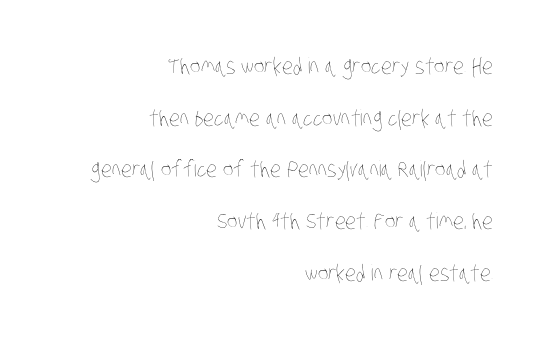
{"bold": "no", "underline": "no", "align": "right", "line_spacing": "loose", "line_spacing_ratio": 2.35, "letter_spacing": "normal", "letter_spacing_em": 0.0, "glyph_px": 22}
